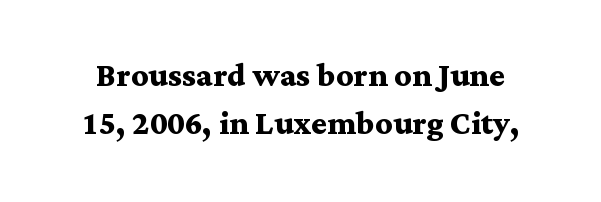
Tightly led — the rows are bunched. Type without underlining. Nobody touched the tracking dial on this one. Proportional: the letters do not fall into vertical columns. Is there any slant? The stems are plumb.
